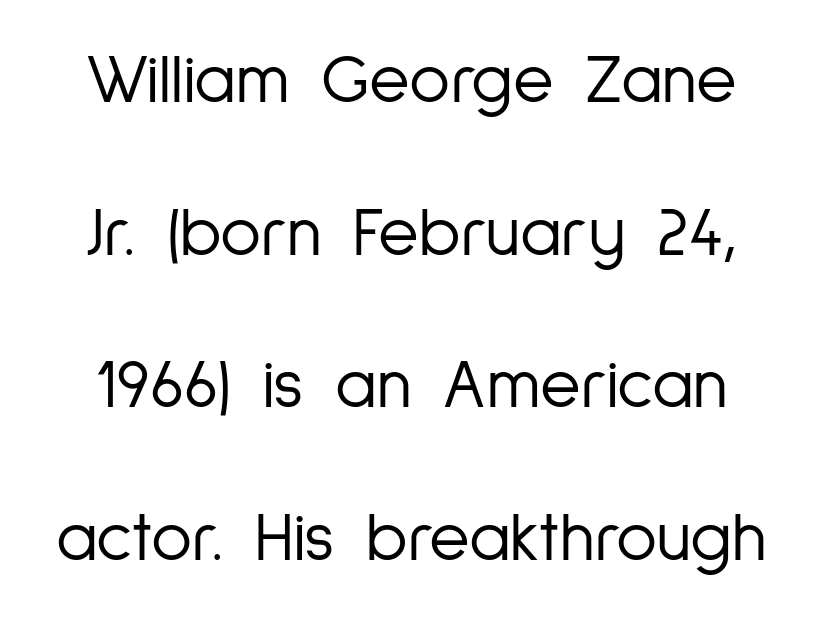
Q: Is the text bold? A: No.
Q: Is the text italic (slanted)? A: No, it is upright.
Q: Is the typeface a serif or a sans-serif typeface? A: Sans-serif.
Q: Is the text underlined? A: No.
Q: Is the spacing between letters normal or unusually wide? A: Normal.
Q: Is the spacing between lines tight, normal or loose? A: Loose.
Q: Width (condensed, normal, or wide)? A: Condensed.
Q: Stroke contrast? A: Low.
Q: x-height? A: Medium.
Q: Monospaced? A: No.
